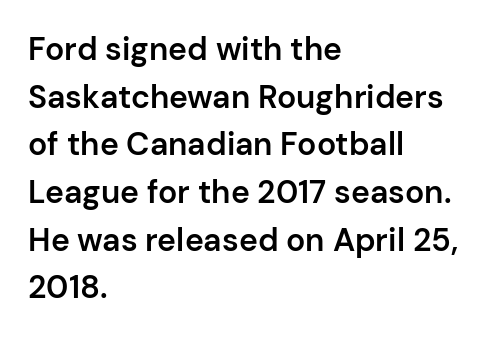
Q: Is the text bold? A: Semi-bold.
Q: Is the text italic (slanted)? A: No, it is upright.
Q: Is the typeface a serif or a sans-serif typeface? A: Sans-serif.
Q: Is the text underlined? A: No.
Q: How is the paragraph aligned? A: Left-aligned.
Q: Is the spacing between letters normal or unusually wide? A: Normal.
Q: Is the spacing between lines tight, normal or loose? A: Normal.
Q: Width (condensed, normal, or wide)? A: Normal.
Q: Stroke contrast? A: Low.
Q: x-height? A: Medium.
Q: Monospaced? A: No.
